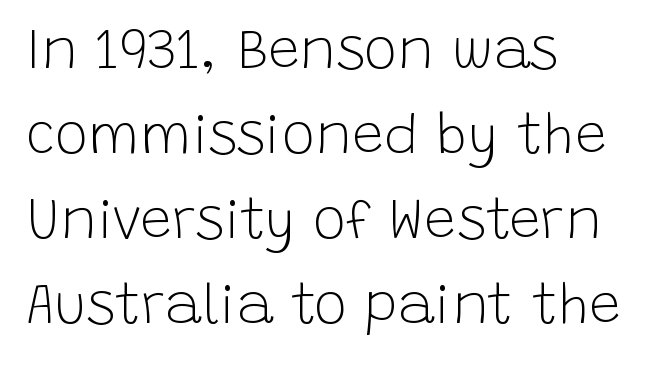
The image shows 56 px light sans-serif type, upright; set left-aligned, normal line spacing (1.52x), normal letter spacing, not underlined; low stroke contrast and a large x-height.
